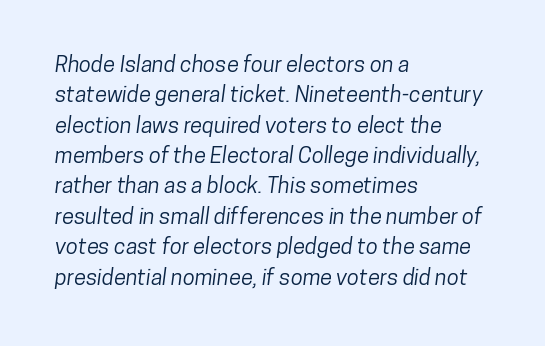
{"underline": "no", "align": "left", "line_spacing": "normal", "line_spacing_ratio": 1.38, "letter_spacing": "normal", "letter_spacing_em": 0.0, "glyph_px": 22}
